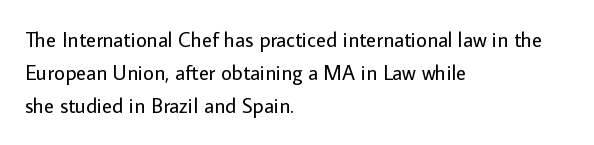
Q: Is the text bold? A: No.
Q: Is the text italic (slanted)? A: No, it is upright.
Q: Is the text underlined? A: No.
Q: How is the paragraph aligned? A: Left-aligned.
Q: Is the spacing between letters normal or unusually wide? A: Normal.
Q: Is the spacing between lines tight, normal or loose? A: Normal.
